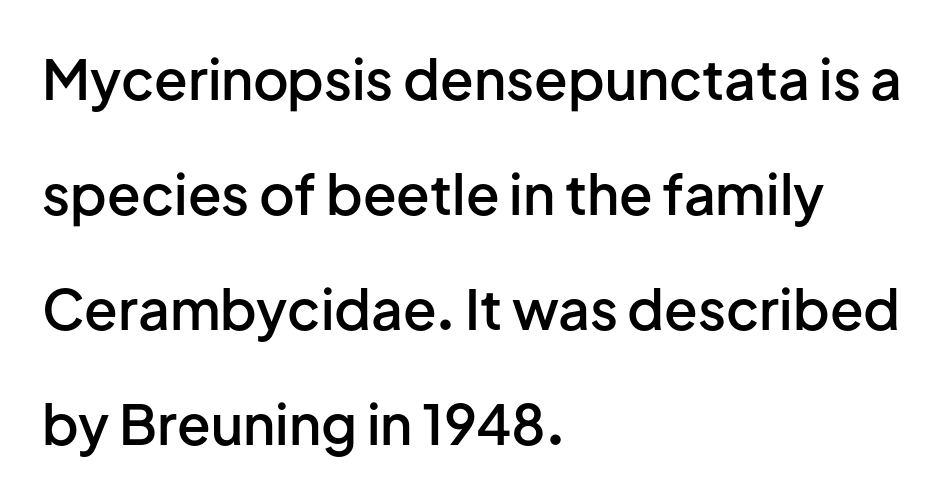
The image shows 55 px semibold sans-serif type, upright; set left-aligned, loose line spacing (2.09x), normal letter spacing, not underlined; low stroke contrast and a medium x-height.
